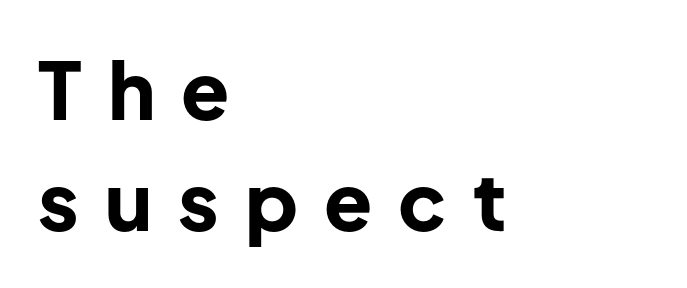
{"serif": "no", "italic": "no", "bold": "yes", "weight": "bold", "width": "normal", "stroke_contrast": "low", "x_height": "medium", "monospaced": "no", "underline": "no", "align": "left", "line_spacing": "normal", "line_spacing_ratio": 1.41, "letter_spacing": "wide", "letter_spacing_em": 0.33, "glyph_px": 79}
